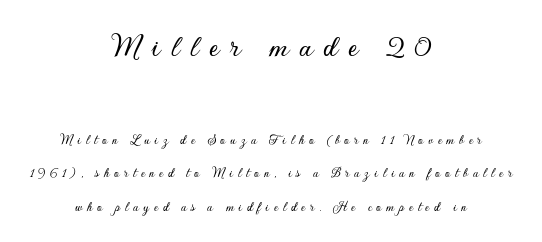
{"serif": "no", "width": "normal", "stroke_contrast": "low", "x_height": "small", "monospaced": "no", "underline": "no", "align": "center", "line_spacing": "loose", "line_spacing_ratio": 2.38, "letter_spacing": "wide", "letter_spacing_em": 0.32, "larger_block": "first", "size_ratio": 2.36, "glyph_px": 33}
